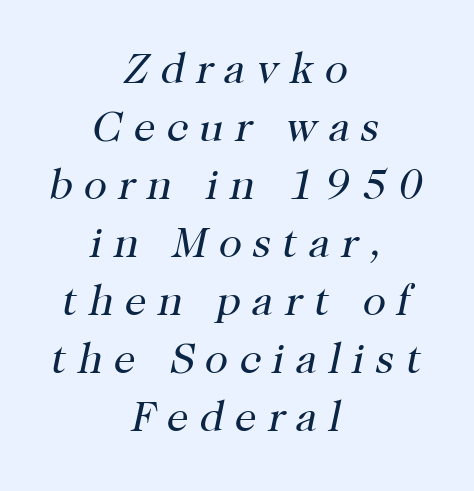
{"serif": "yes", "italic": "yes", "lean": "right", "slant_degrees": 12, "bold": "no", "weight": "regular", "width": "normal", "stroke_contrast": "high", "x_height": "medium", "monospaced": "no", "underline": "no", "align": "center", "line_spacing": "normal", "line_spacing_ratio": 1.35, "letter_spacing": "wide", "letter_spacing_em": 0.26, "glyph_px": 43}
